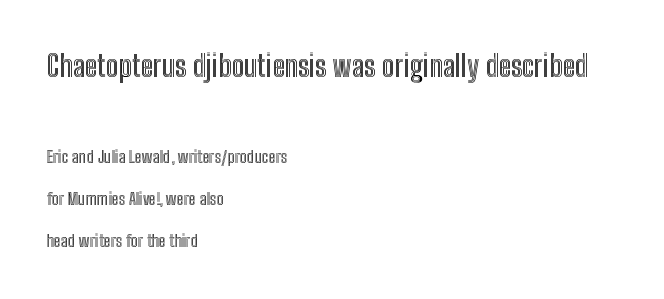
The image shows 30 px condensed type, upright; set left-aligned, loose line spacing (2.49x), normal letter spacing, not underlined; the first (top) block is 1.76x larger; a medium x-height.
